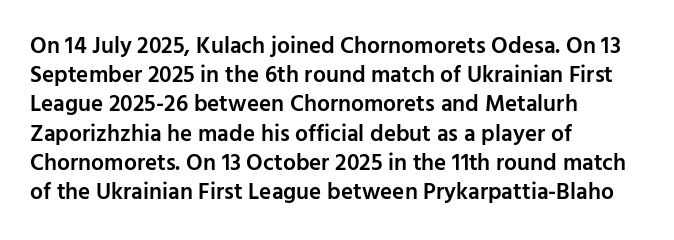
{"italic": "no", "bold": "semi", "underline": "no", "align": "left", "line_spacing": "normal", "line_spacing_ratio": 1.27, "letter_spacing": "normal", "letter_spacing_em": 0.0, "glyph_px": 23}
